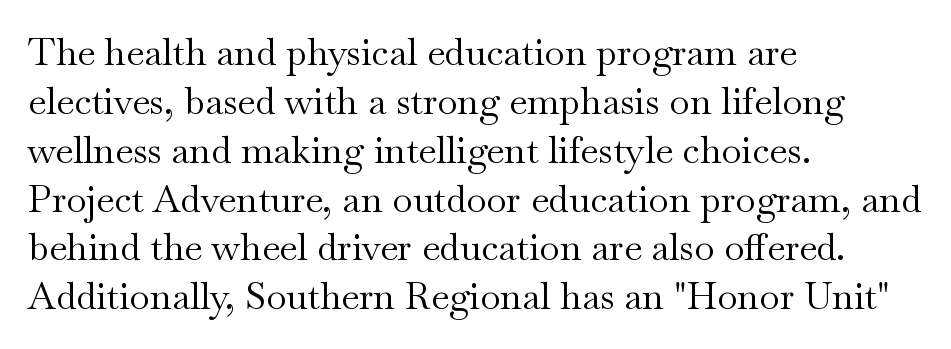
The space directly below the letters is spotless. Alignment: flush left. The letters look calm and open, with moderate or lighter stems. You could not count columns in this text — the font is proportionally spaced.
